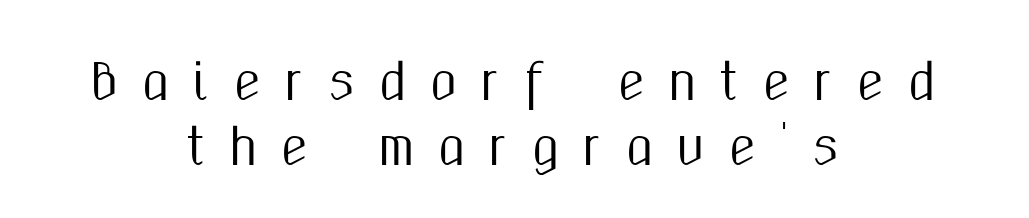
{"serif": "no", "italic": "no", "width": "condensed", "stroke_contrast": "medium", "x_height": "medium", "monospaced": "no", "underline": "no", "align": "center", "line_spacing": "normal", "line_spacing_ratio": 1.32, "letter_spacing": "wide", "letter_spacing_em": 0.48, "glyph_px": 49}
